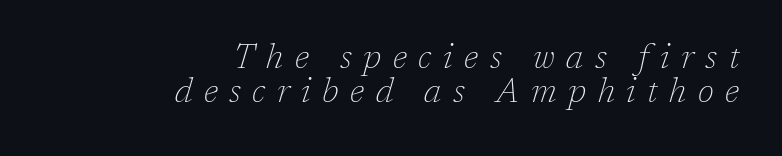
{"serif": "yes", "italic": "yes", "lean": "right", "slant_degrees": 17, "bold": "no", "weight": "thin", "width": "normal", "stroke_contrast": "low", "x_height": "medium", "monospaced": "no", "underline": "no", "align": "right", "line_spacing": "tight", "line_spacing_ratio": 1.01, "letter_spacing": "wide", "letter_spacing_em": 0.34, "glyph_px": 34}
